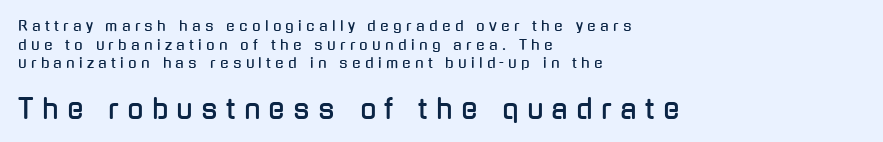
Q: Is the text italic (slanted)? A: No, it is upright.
Q: Is the text underlined? A: No.
Q: How is the paragraph aligned? A: Left-aligned.
Q: Is the spacing between letters normal or unusually wide? A: Unusually wide.
Q: Is the spacing between lines tight, normal or loose? A: Normal.
Q: Which block of text is set in a larger size, the first (top) or the second (bottom)? A: The second (bottom) one.
